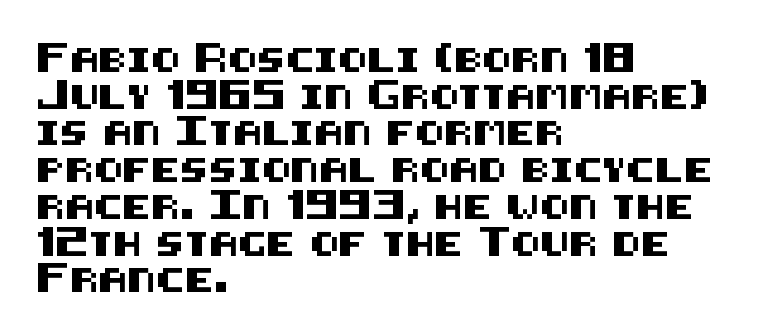
The image shows 24 px text type, upright; set left-aligned, normal line spacing (1.53x), normal letter spacing, not underlined.
